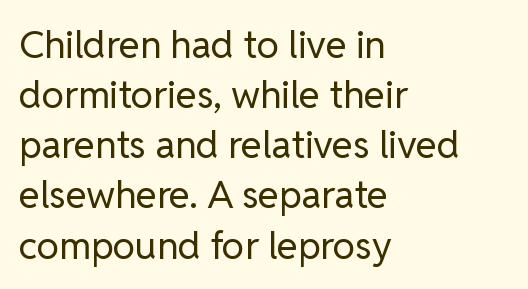
{"serif": "no", "italic": "no", "bold": "no", "weight": "regular", "width": "normal", "stroke_contrast": "low", "x_height": "medium", "monospaced": "no", "underline": "no", "align": "left", "line_spacing": "normal", "line_spacing_ratio": 1.32, "letter_spacing": "normal", "letter_spacing_em": 0.0, "glyph_px": 38}
